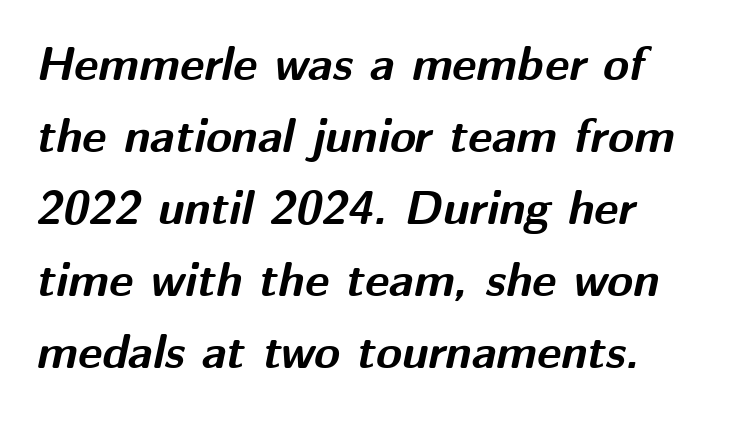
The passage shown is not underscored anywhere. The type is set solid horizontally, with unmodified tracking. Slant detected: the letters are inclined. Do the characters align in a grid? No, the font is proportional. Its strokes are broad and dark, the hallmark of bold type. One glance says typical: line gaps are just what's usual.
